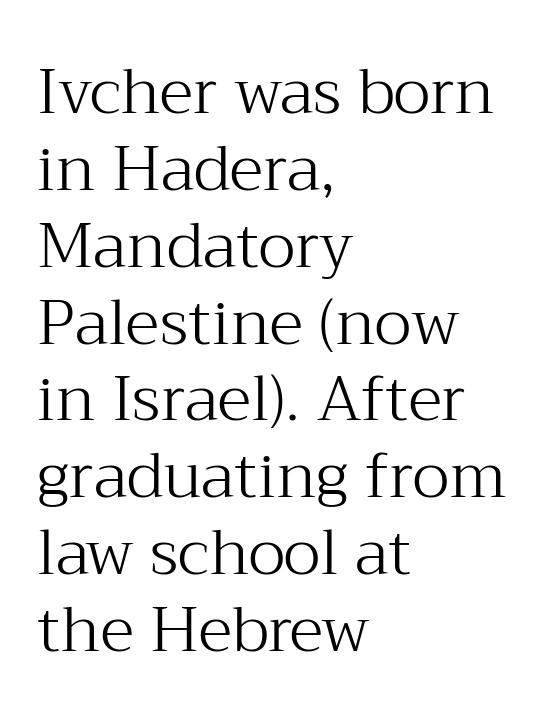
The image shows 63 px light serif type, upright; set left-aligned, line spacing 1.22x, normal letter spacing, not underlined; medium stroke contrast and a medium x-height.
